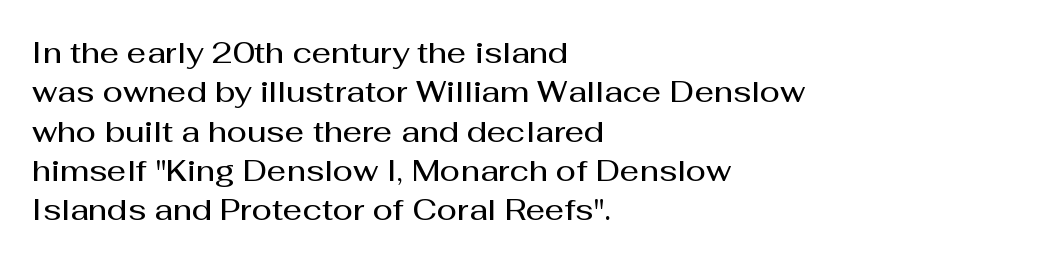
The image shows 30 px semibold sans-serif type, upright; set left-aligned, normal line spacing (1.31x), normal letter spacing, not underlined; medium stroke contrast and a medium x-height.
